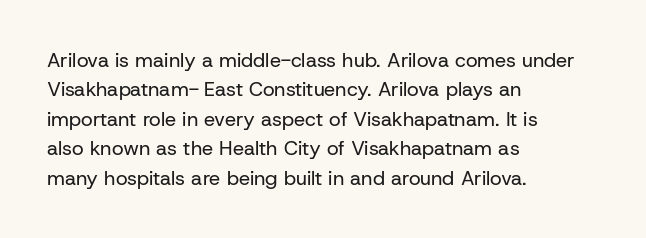
The image shows 20 px text type, upright; set left-aligned, normal line spacing (1.47x), normal letter spacing, not underlined.
